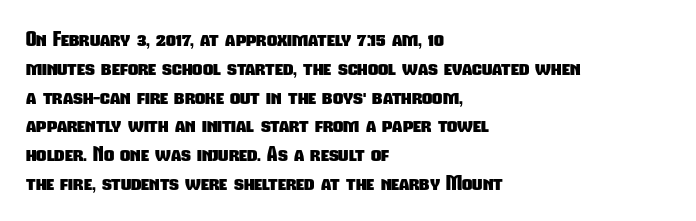
Q: Is the text bold? A: Yes.
Q: Is the text underlined? A: No.
Q: How is the paragraph aligned? A: Left-aligned.
Q: Is the spacing between letters normal or unusually wide? A: Normal.
Q: Is the spacing between lines tight, normal or loose? A: Normal.
